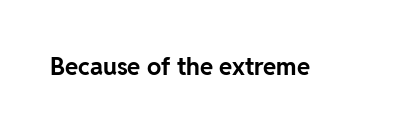
Q: Is the text bold? A: Yes.
Q: Is the text italic (slanted)? A: No, it is upright.
Q: Is the text underlined? A: No.
Q: Is the spacing between letters normal or unusually wide? A: Normal.
